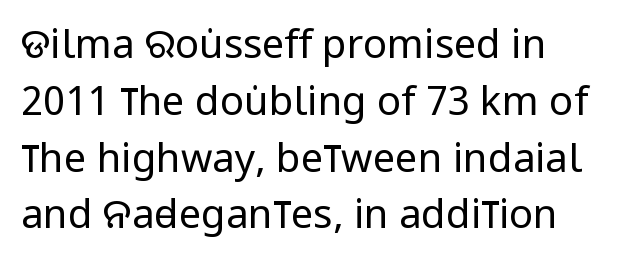
{"serif": "no", "italic": "no", "bold": "no", "weight": "regular", "width": "condensed", "stroke_contrast": "low", "x_height": "large", "monospaced": "no", "underline": "no", "line_spacing": "normal", "line_spacing_ratio": 1.42, "letter_spacing": "normal", "letter_spacing_em": 0.0, "glyph_px": 40}
